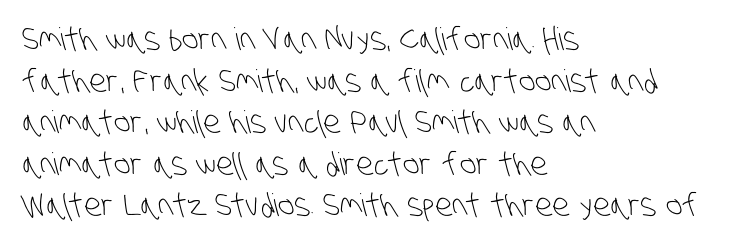
The image shows 31 px light, condensed sans-serif type; set left-aligned, normal line spacing (1.34x), normal letter spacing, not underlined; low stroke contrast and a large x-height.
